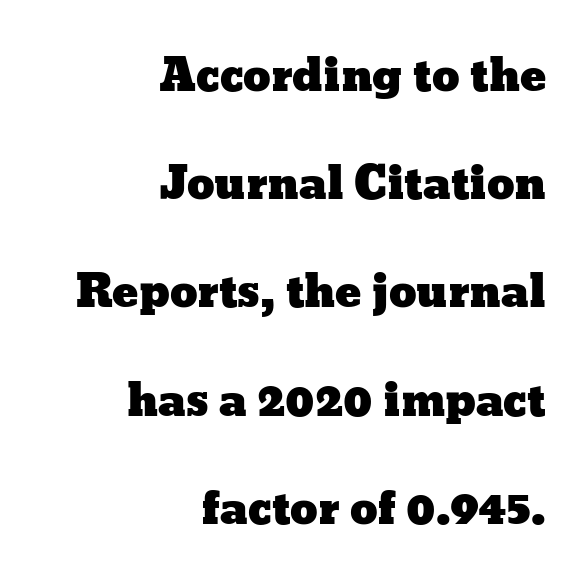
{"italic": "no", "width": "wide", "stroke_contrast": "low", "x_height": "medium", "monospaced": "no", "underline": "no", "align": "right", "line_spacing": "loose", "line_spacing_ratio": 2.46, "letter_spacing": "normal", "letter_spacing_em": 0.0, "glyph_px": 44}
